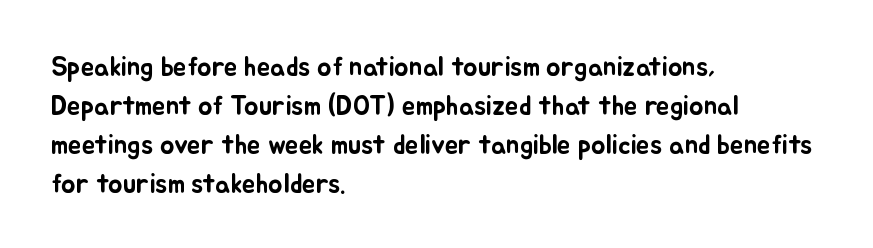
The image shows 27 px text type, upright; set left-aligned, normal line spacing (1.45x), normal letter spacing, not underlined.
